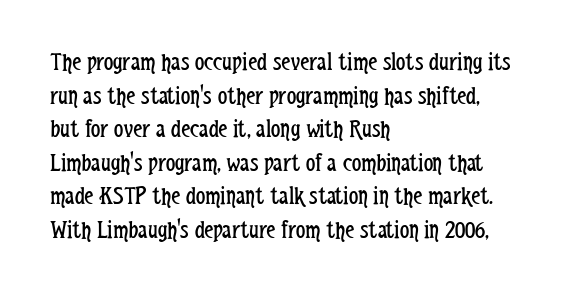
Interline gaps are of average width in this sample. In terms of posture, this sample is upright. Teacher's note: observe the even left margin — that is flush-left alignment. The cut favours lightness, reaching ordinary text weight at its darkest.
